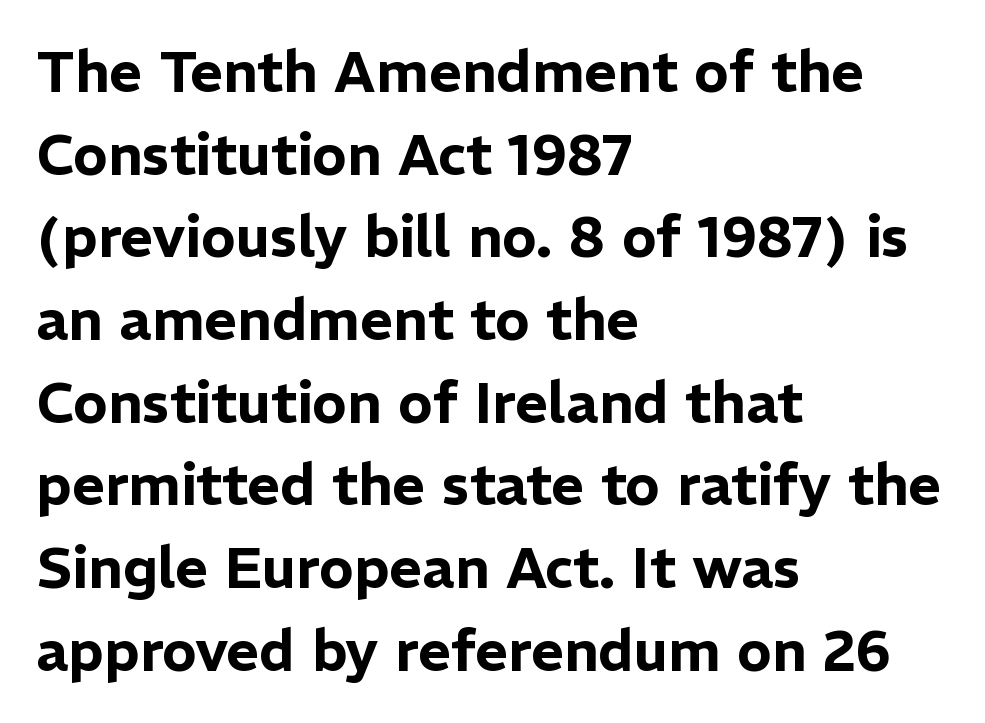
{"serif": "no", "italic": "no", "width": "normal", "stroke_contrast": "low", "x_height": "medium", "monospaced": "no", "underline": "no", "align": "left", "line_spacing": "normal", "line_spacing_ratio": 1.45, "letter_spacing": "normal", "letter_spacing_em": 0.0, "glyph_px": 57}
